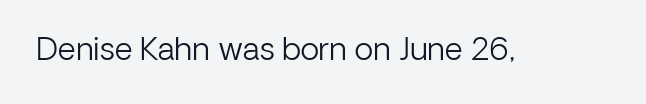
{"serif": "no", "italic": "no", "bold": "no", "weight": "light", "width": "normal", "stroke_contrast": "low", "x_height": "medium", "monospaced": "no", "underline": "no", "letter_spacing": "normal", "letter_spacing_em": 0.0, "glyph_px": 31}
